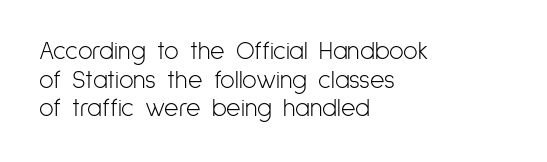
The lettering stays uniformly vertical, giving the passage a roman look. Weight: not bold — regular or lighter. Reading down the column, the eye jumps only a short way to each next line. Underlining? Definitely not there.
